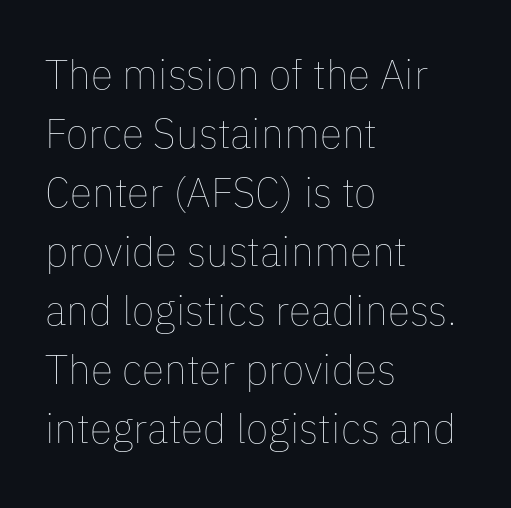
Unlike italic type, these characters show no tilt at all. A typesetter would call this zero additional tracking. In CSS terms this would be text-align: left. How would I describe the line gaps? Plain and ordinary. Descenders hang freely into open space. Each letter keeps its own natural width here, so spacing adapts to shape.
